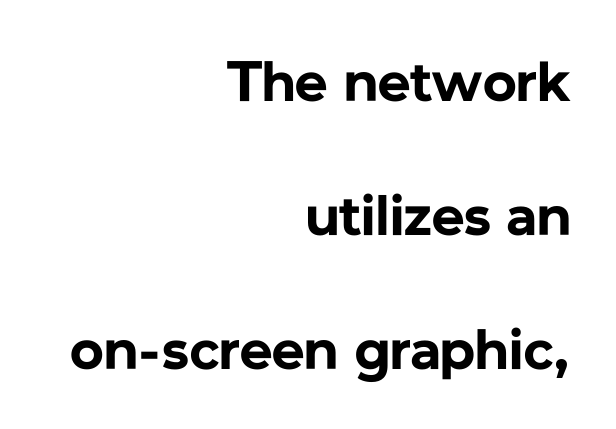
The typeface chosen for these lines omits serifs. Line ends are locked; line starts wander. Posture: straight, roman, zero tilt. Students, this is bold: see how much ink each stroke carries.
